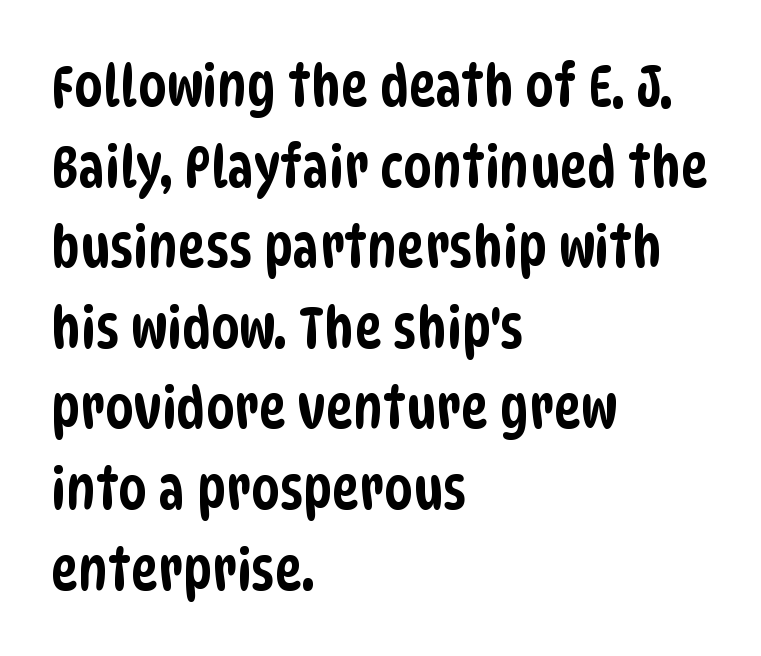
A typesetter would call this zero additional tracking. The face used here is proportionally spaced, like ordinary book or web type. Typeset ragged right — the left edge is the straight one. A clean baseline with only descenders dipping below it. The rows are spaced the way most documents space them.
